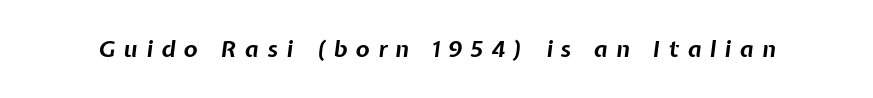
Q: Is the text bold? A: Yes.
Q: Is the text italic (slanted)? A: Yes, it leans right by about 7 degrees.
Q: Is the text underlined? A: No.
Q: Is the spacing between letters normal or unusually wide? A: Unusually wide.
